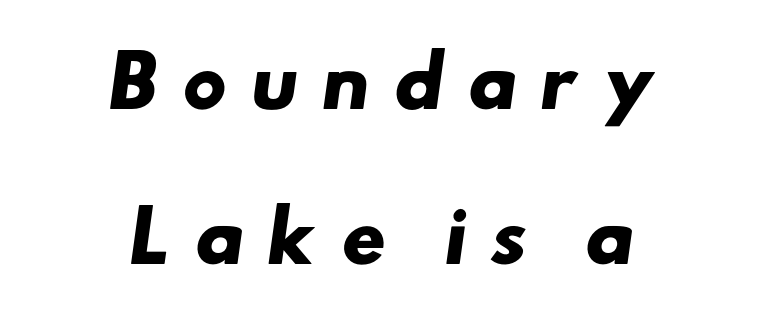
The image shows 69 px heavy, wide sans-serif type; set centered, loose line spacing (2.24x), unusually wide letter spacing (+0.33 em), not underlined; low stroke contrast and a small x-height.
